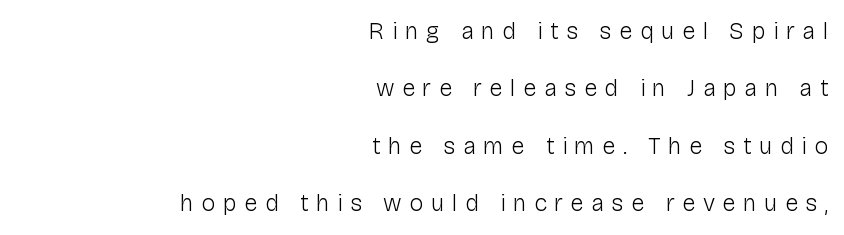
In CSS terms this would be text-align: right. This is roman type, the default non-slanted kind. Is the stroke heavy? The answer is a plain regular-or-lighter. Each row of text sits above clean, open space. Quick note: interline space is abundant.
